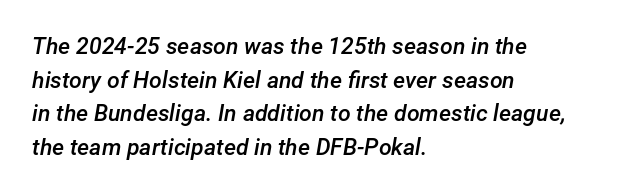
This rendering features lettering with no underline. Each word holds together tightly as a unit, with standard inter-letter gaps. These words are printed semibold, heavier than regular yet not bold. Vertically, the passage feels balanced, rows spaced as you'd expect. Slanted lettering throughout. This sample is left-justified, so line endings fall wherever the words run out.
